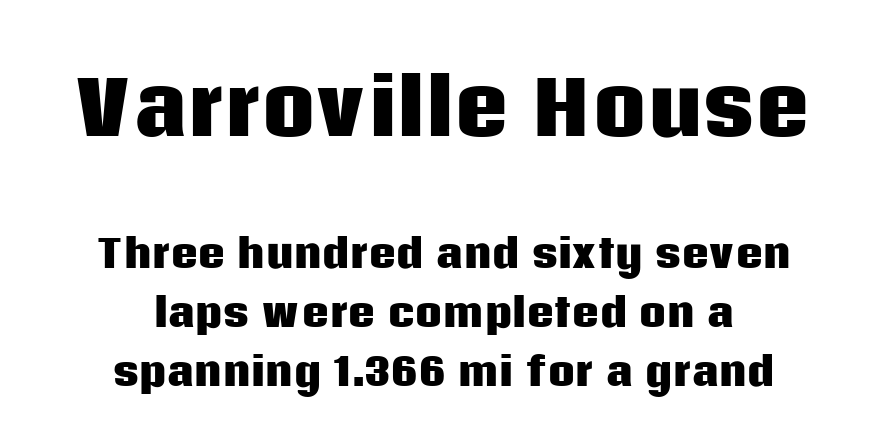
The image shows 75 px heavy sans-serif type, upright; set centered, normal line spacing (1.55x), normal letter spacing, not underlined; the first (top) block is 1.97x larger; low stroke contrast and a large x-height.
